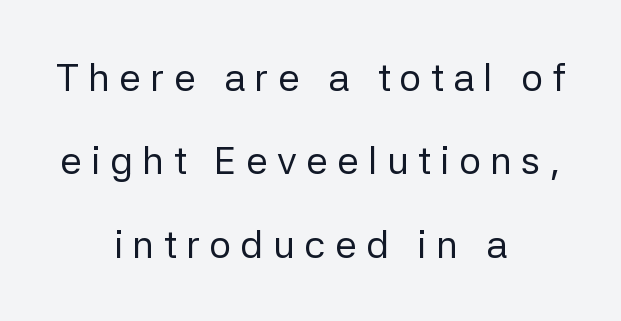
The foot of each line stays bare and open. Whoever set this chose breathing room over compactness in the vertical rhythm. Tracking value appears strongly positive — letters spread wide. Is the type heavy? It reads as light-to-regular instead. Does the type have serifs? No, each stem ends abruptly.
